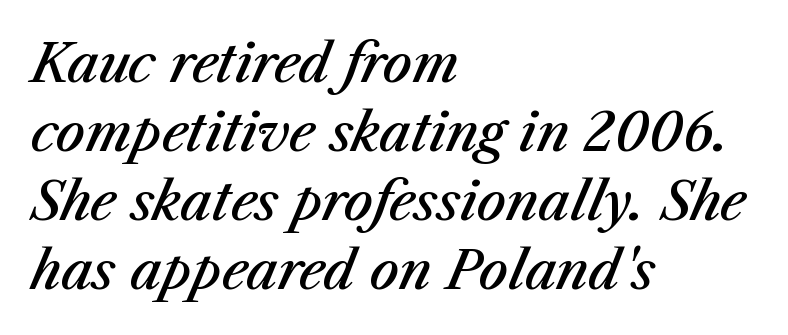
The image shows 52 px semibold type, italic (leaning right); set left-aligned, normal line spacing (1.33x), normal letter spacing, not underlined; medium stroke contrast and a medium x-height.
